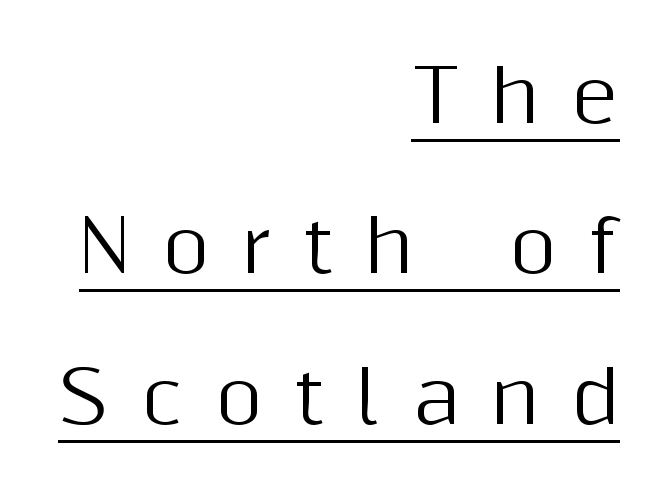
{"serif": "no", "italic": "no", "width": "normal", "stroke_contrast": "medium", "x_height": "medium", "monospaced": "no", "underline": "yes", "align": "right", "line_spacing": "loose", "line_spacing_ratio": 2.09, "letter_spacing": "wide", "letter_spacing_em": 0.44, "glyph_px": 72}
